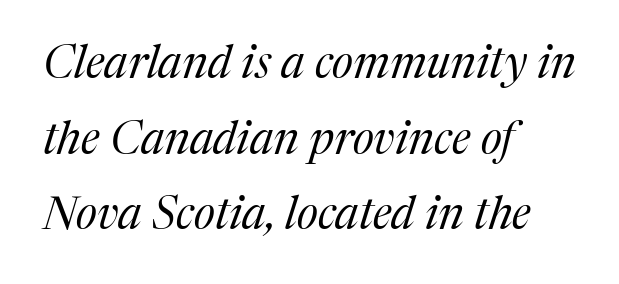
{"serif": "yes", "italic": "yes", "lean": "right", "slant_degrees": 17, "bold": "no", "weight": "regular", "width": "normal", "stroke_contrast": "medium", "x_height": "medium", "monospaced": "no", "underline": "no", "align": "left", "line_spacing": "normal", "line_spacing_ratio": 1.68, "letter_spacing": "normal", "letter_spacing_em": 0.0, "glyph_px": 45}
